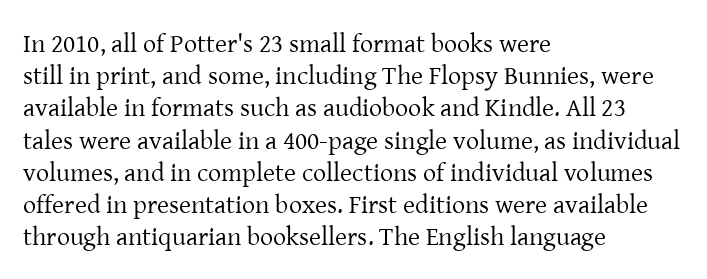
The image shows 26 px text type, upright; set left-aligned, line spacing 1.24x, normal letter spacing, not underlined.
